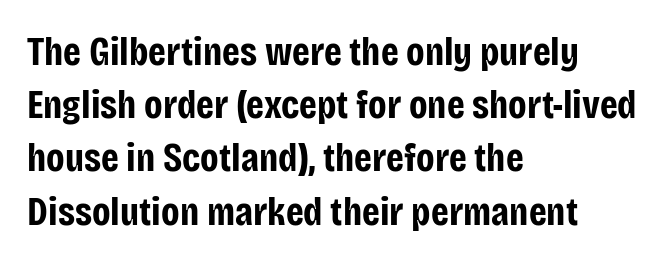
Q: Is the text bold? A: Yes.
Q: Is the text italic (slanted)? A: No, it is upright.
Q: Is the typeface a serif or a sans-serif typeface? A: Sans-serif.
Q: Is the text underlined? A: No.
Q: How is the paragraph aligned? A: Left-aligned.
Q: Is the spacing between letters normal or unusually wide? A: Normal.
Q: Is the spacing between lines tight, normal or loose? A: Normal.
Q: Width (condensed, normal, or wide)? A: Condensed.
Q: Stroke contrast? A: Low.
Q: x-height? A: Large.
Q: Monospaced? A: No.
